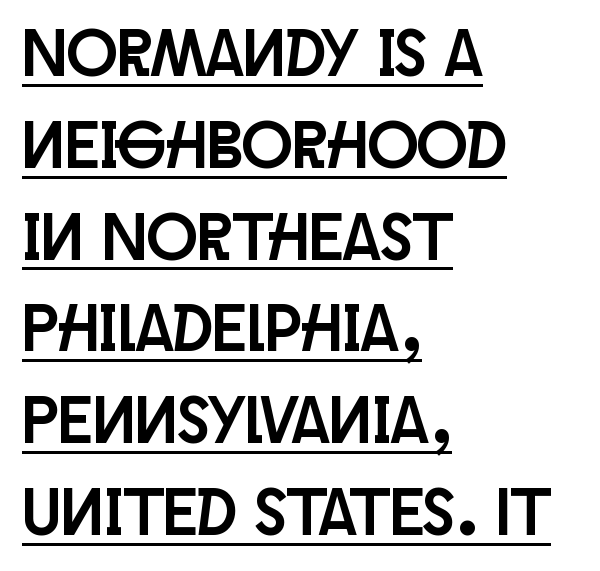
Look at the bottom of the vertical strokes: they stop flat, with no serifs. The vertical gap from one line to the next is medium. The face used here is proportionally spaced, like ordinary book or web type. Each line of the rendering has a horizontal stroke beneath the glyphs. Is the block centered? No — it sits flush against the left margin. The passage shown has conventional tracking throughout.
